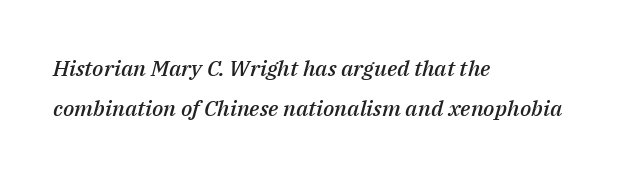
Quick note: underline off. Horizontal alignment here is leftward, the default for most running prose. Compared with ordinary roman type, these characters are visibly tilted. Caption: standard tracking, unaltered.
